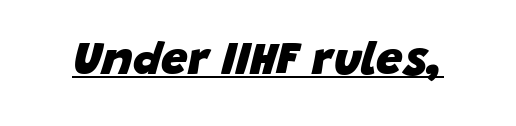
The image shows 47 px heavy type, italic (leaning right); set normal letter spacing, underlined; low stroke contrast and a large x-height.
